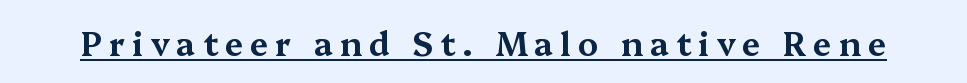
Think of a printed novel: that variable character pitch is what you see here. Check the space under the baseline: a stroke is drawn there. Observe the serifs anchoring each vertical stroke in this sample. Words appear elongated and porous because spacing is wide. Nope, not italic — everything's standing straight.
